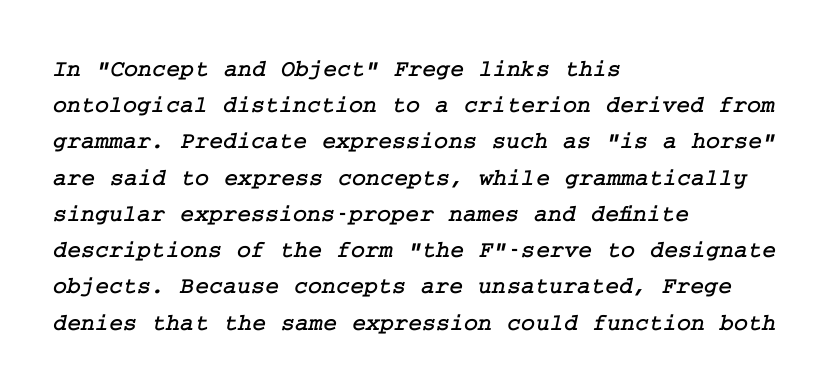
Q: Is the text underlined? A: No.
Q: How is the paragraph aligned? A: Left-aligned.
Q: Is the spacing between letters normal or unusually wide? A: Normal.
Q: Is the spacing between lines tight, normal or loose? A: Normal.
